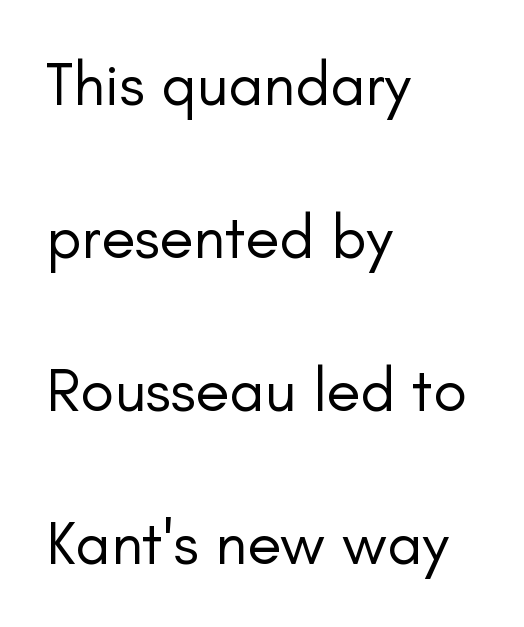
How are the letters spaced? Ordinarily, with no added tracking. The letters carry no serifs — their stems end cleanly without finishing strokes. Line spacing here is loose. This is the regular roman posture of the typeface. Is this a heavy cut? Hardly; it is regular or lighter. Compared with a centered layout, this one pins lines to the left instead.
